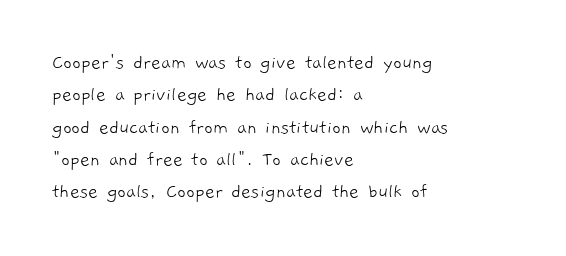
Q: Is the text bold? A: No.
Q: Is the text underlined? A: No.
Q: How is the paragraph aligned? A: Left-aligned.
Q: Is the spacing between letters normal or unusually wide? A: Normal.
Q: Is the spacing between lines tight, normal or loose? A: Normal.
